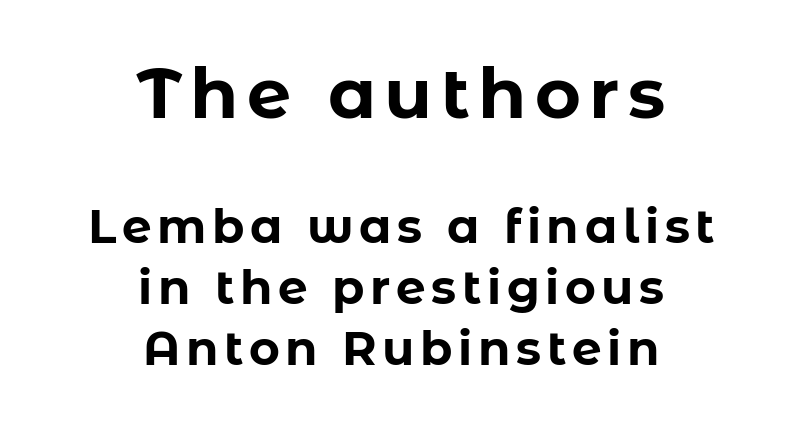
The image shows 70 px bold sans-serif type, upright; set centered, normal line spacing (1.3x), not underlined; the first (top) block is 1.49x larger; low stroke contrast and a medium x-height.
